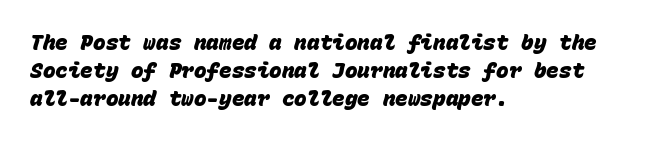
Q: Is the text bold? A: Yes.
Q: Is the text underlined? A: No.
Q: How is the paragraph aligned? A: Left-aligned.
Q: Is the spacing between letters normal or unusually wide? A: Normal.
Q: Is the spacing between lines tight, normal or loose? A: Normal.
